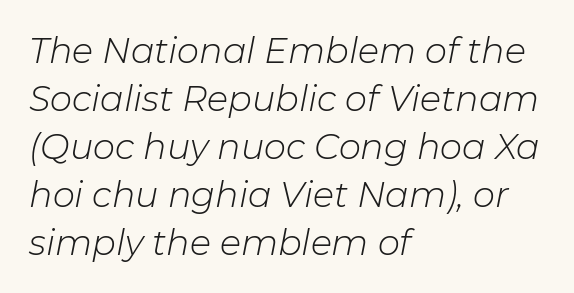
Beneath every word, the page is bare. Note the varied advance widths — an 'i' is clearly narrower than an 'm'. Tracking here is standard; glyphs follow each other at the usual distance. The glyphs look as if they've been sheared to an angle.
